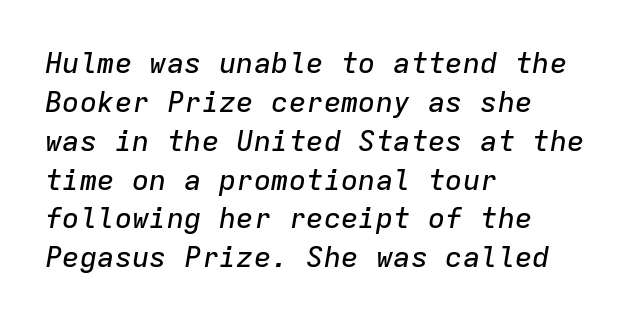
Q: Is the text italic (slanted)? A: Yes, it leans right by about 9 degrees.
Q: Is the text underlined? A: No.
Q: How is the paragraph aligned? A: Left-aligned.
Q: Is the spacing between letters normal or unusually wide? A: Normal.
Q: Is the spacing between lines tight, normal or loose? A: Normal.
Q: Width (condensed, normal, or wide)? A: Normal.
Q: Stroke contrast? A: Low.
Q: x-height? A: Medium.
Q: Monospaced? A: Yes.
